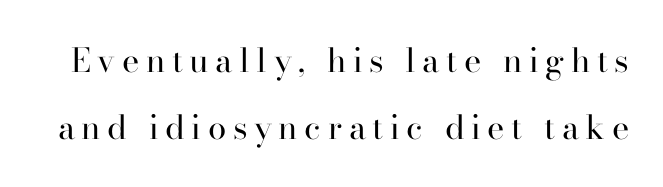
Q: Is the text bold? A: No.
Q: Is the text italic (slanted)? A: No, it is upright.
Q: Is the typeface a serif or a sans-serif typeface? A: Serif.
Q: Is the text underlined? A: No.
Q: Is the spacing between letters normal or unusually wide? A: Unusually wide.
Q: Is the spacing between lines tight, normal or loose? A: Loose.
Q: Width (condensed, normal, or wide)? A: Normal.
Q: Stroke contrast? A: High.
Q: x-height? A: Small.
Q: Monospaced? A: No.
